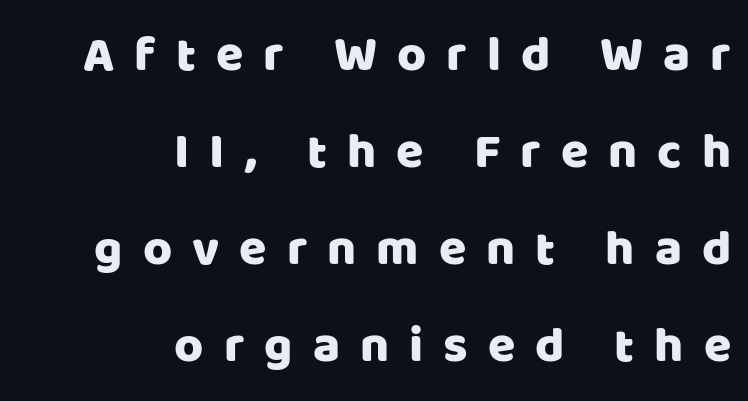
Q: Is the text italic (slanted)? A: No, it is upright.
Q: Is the typeface a serif or a sans-serif typeface? A: Sans-serif.
Q: Is the text underlined? A: No.
Q: How is the paragraph aligned? A: Right-aligned.
Q: Is the spacing between letters normal or unusually wide? A: Unusually wide.
Q: Is the spacing between lines tight, normal or loose? A: Loose.
Q: Width (condensed, normal, or wide)? A: Normal.
Q: Stroke contrast? A: Low.
Q: x-height? A: Large.
Q: Monospaced? A: No.
